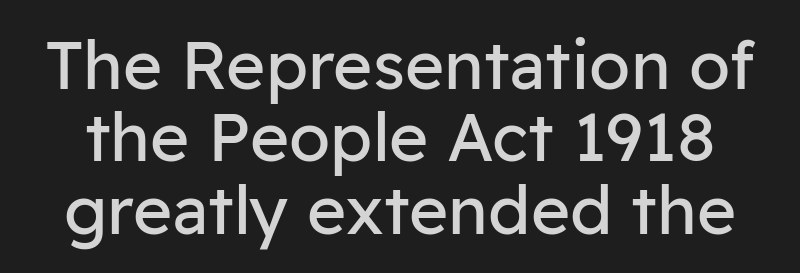
The image shows 67 px regular-weight sans-serif type, upright; set tight line spacing (1.08x), normal letter spacing, not underlined; low stroke contrast and a medium x-height.
